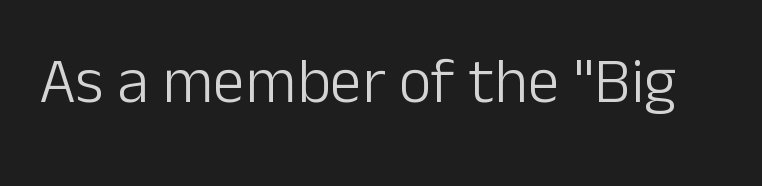
Underlining? Definitely not there. This sample has the flowing, uneven cadence of proportional lettering. Every character sits straight up, as roman type does. The cut favours lightness, reaching ordinary text weight at its darkest.
